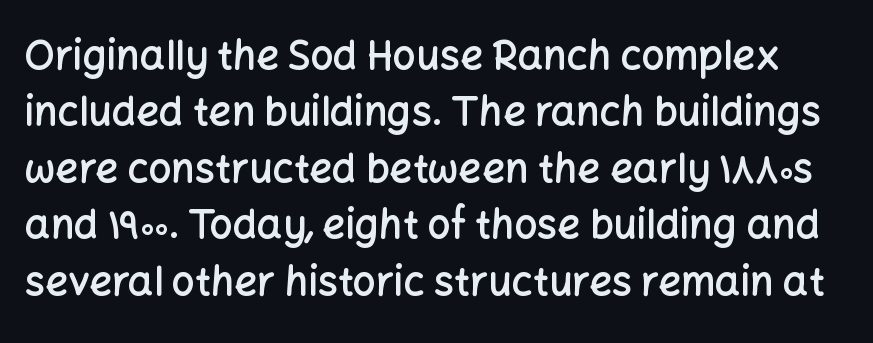
Q: Is the text bold? A: Semi-bold.
Q: Is the text italic (slanted)? A: No, it is upright.
Q: Is the typeface a serif or a sans-serif typeface? A: Sans-serif.
Q: Is the text underlined? A: No.
Q: Is the spacing between letters normal or unusually wide? A: Normal.
Q: Is the spacing between lines tight, normal or loose? A: Normal.
Q: Width (condensed, normal, or wide)? A: Normal.
Q: Stroke contrast? A: Low.
Q: x-height? A: Medium.
Q: Monospaced? A: No.
